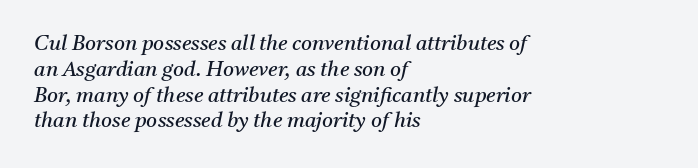
The space directly below the letters is spotless. Slanted lettering throughout. Teacher's note: observe the even left margin — that is flush-left alignment. Each stroke keeps to a modest, everyday thickness or less. A typesetter would call this zero additional tracking.
